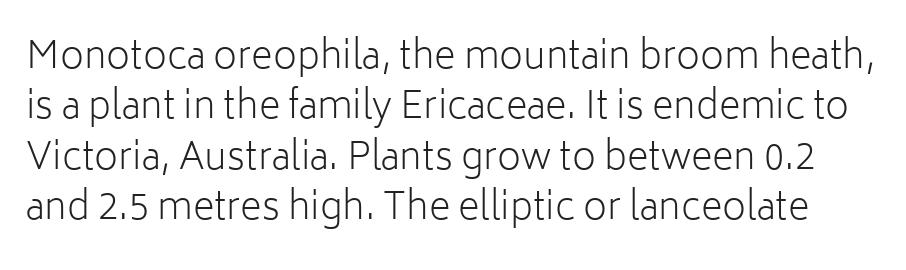
The image shows 37 px light sans-serif type, upright; set normal line spacing (1.36x), normal letter spacing, not underlined; low stroke contrast and a medium x-height.
